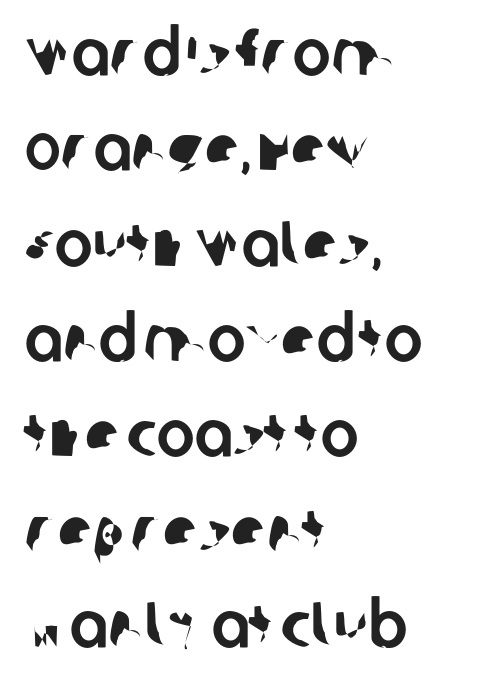
The image shows 64 px sans-serif type; set left-aligned, normal line spacing (1.49x), normal letter spacing, not underlined; low stroke contrast and a large x-height.
